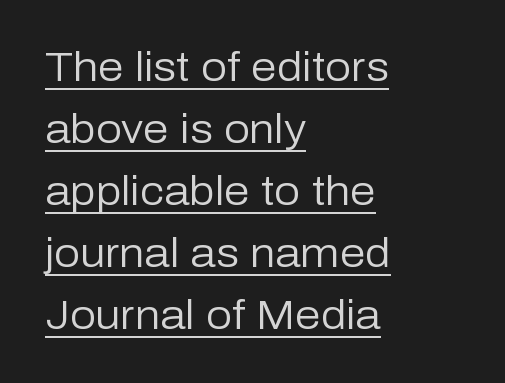
The image shows 41 px regular-weight sans-serif type, upright; set left-aligned, normal line spacing (1.51x), normal letter spacing, underlined; low stroke contrast and a medium x-height.
